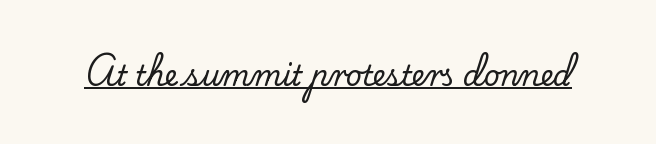
Q: Is the text italic (slanted)? A: Yes.
Q: Is the typeface a serif or a sans-serif typeface? A: Serif.
Q: Is the text underlined? A: Yes.
Q: Is the spacing between letters normal or unusually wide? A: Normal.
Q: Width (condensed, normal, or wide)? A: Normal.
Q: Stroke contrast? A: Low.
Q: x-height? A: Small.
Q: Monospaced? A: No.
